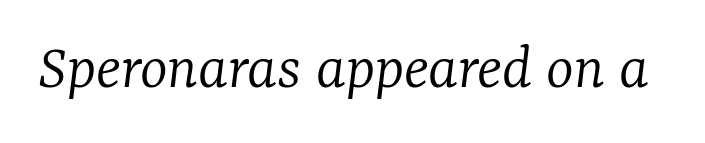
The image shows 66 px light serif type, italic (leaning right); set normal letter spacing, not underlined; low stroke contrast and a medium x-height.
